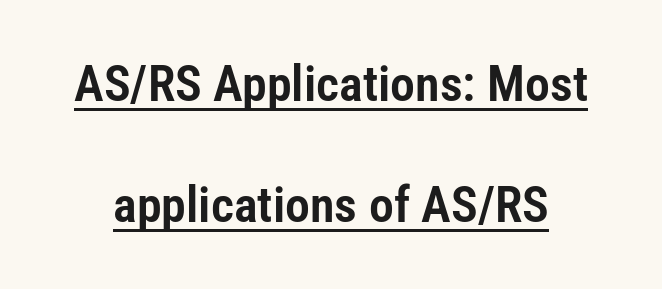
Q: Is the text italic (slanted)? A: No, it is upright.
Q: Is the typeface a serif or a sans-serif typeface? A: Sans-serif.
Q: Is the text underlined? A: Yes.
Q: Is the spacing between letters normal or unusually wide? A: Normal.
Q: Is the spacing between lines tight, normal or loose? A: Loose.
Q: Width (condensed, normal, or wide)? A: Condensed.
Q: Stroke contrast? A: Low.
Q: x-height? A: Medium.
Q: Monospaced? A: No.
